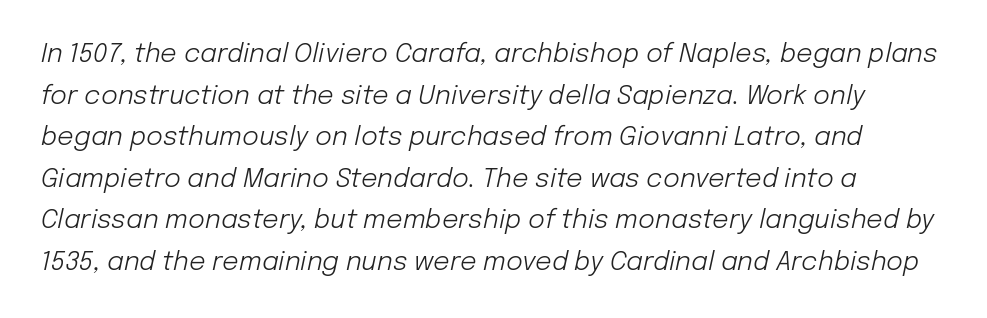
The image shows 26 px text type, italic (leaning right); set normal line spacing (1.6x), normal letter spacing, not underlined.
